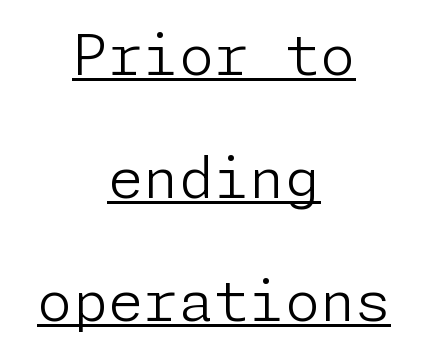
Q: Is the text bold? A: No.
Q: Is the text italic (slanted)? A: No, it is upright.
Q: Is the typeface a serif or a sans-serif typeface? A: Sans-serif.
Q: Is the text underlined? A: Yes.
Q: How is the paragraph aligned? A: Centered.
Q: Is the spacing between letters normal or unusually wide? A: Normal.
Q: Is the spacing between lines tight, normal or loose? A: Loose.
Q: Width (condensed, normal, or wide)? A: Normal.
Q: Stroke contrast? A: Low.
Q: x-height? A: Medium.
